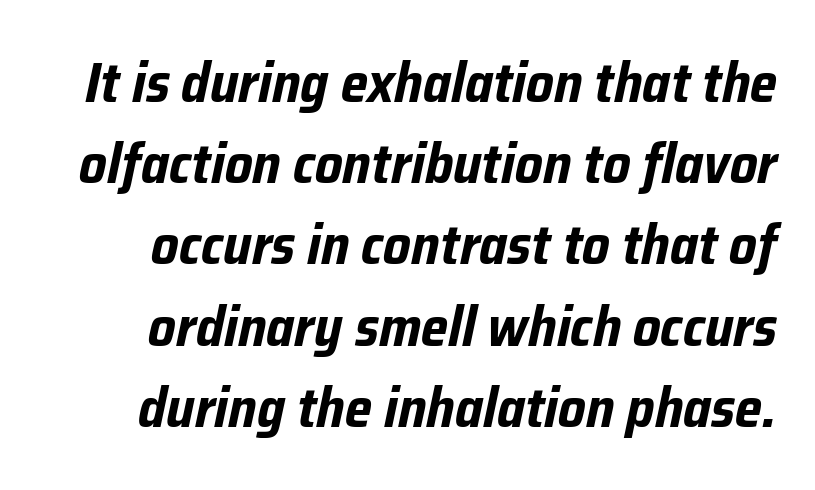
This rendering features lettering with no underline. Is the type bold? Yes — the strokes are clearly thick and heavy. A normal amount of white space separates one row of letters from the next. Honestly, the letter spacing is just normal — you wouldn't notice it.
